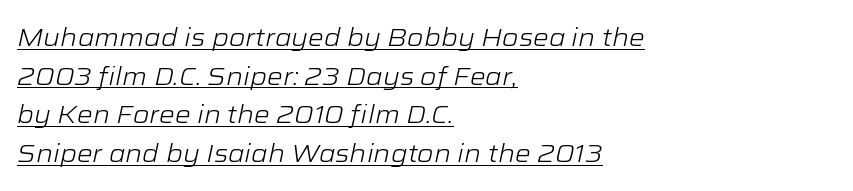
{"italic": "yes", "lean": "right", "slant_degrees": 12, "bold": "no", "underline": "yes", "align": "left", "line_spacing": "normal", "line_spacing_ratio": 1.55, "letter_spacing": "normal", "letter_spacing_em": 0.0, "glyph_px": 25}
